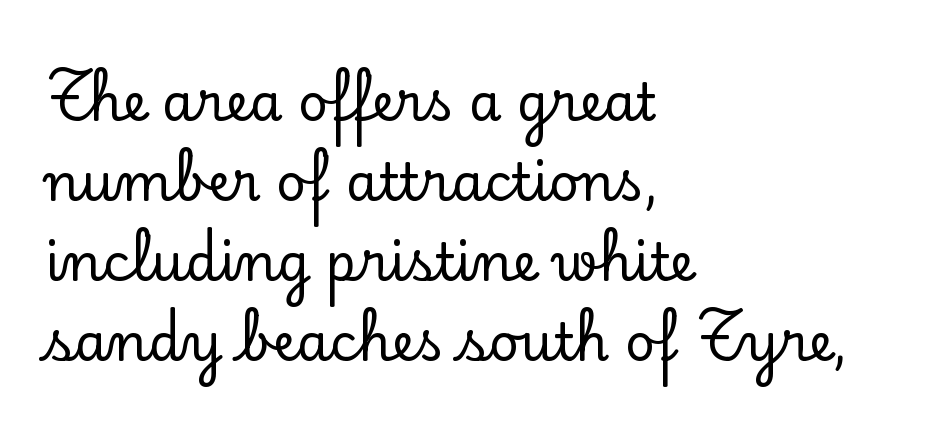
{"serif": "yes", "italic": "no", "width": "normal", "stroke_contrast": "low", "x_height": "small", "monospaced": "no", "underline": "no", "align": "left", "line_spacing": "normal", "line_spacing_ratio": 1.54, "letter_spacing": "normal", "letter_spacing_em": 0.0, "glyph_px": 52}
